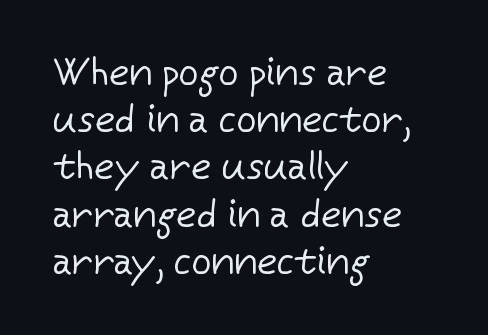
Q: Is the text bold? A: No.
Q: Is the text italic (slanted)? A: No, it is upright.
Q: Is the typeface a serif or a sans-serif typeface? A: Sans-serif.
Q: Is the text underlined? A: No.
Q: How is the paragraph aligned? A: Left-aligned.
Q: Is the spacing between letters normal or unusually wide? A: Normal.
Q: Width (condensed, normal, or wide)? A: Normal.
Q: Stroke contrast? A: Low.
Q: x-height? A: Medium.
Q: Monospaced? A: No.
